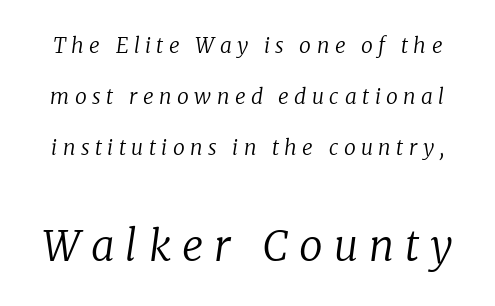
{"serif": "yes", "italic": "yes", "lean": "right", "slant_degrees": 8, "bold": "no", "weight": "regular", "width": "normal", "stroke_contrast": "low", "x_height": "medium", "monospaced": "no", "underline": "no", "line_spacing": "loose", "line_spacing_ratio": 2.44, "letter_spacing": "wide", "letter_spacing_em": 0.26, "larger_block": "second", "size_ratio": 2.0, "glyph_px": 42}
